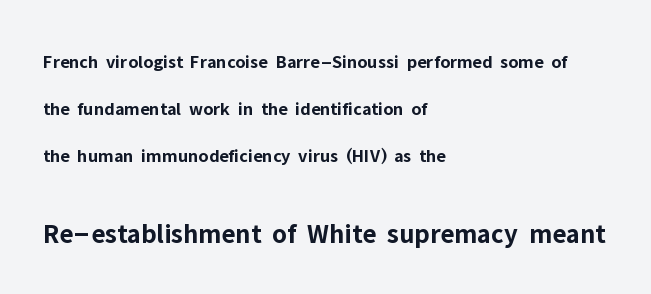
The words here are not underlined. These lines are set flush left with a ragged right edge. Is the lower block the larger one? Yes — the lower block carries the bigger type. Is the type bold? Yes — the strokes are clearly thick and heavy.
